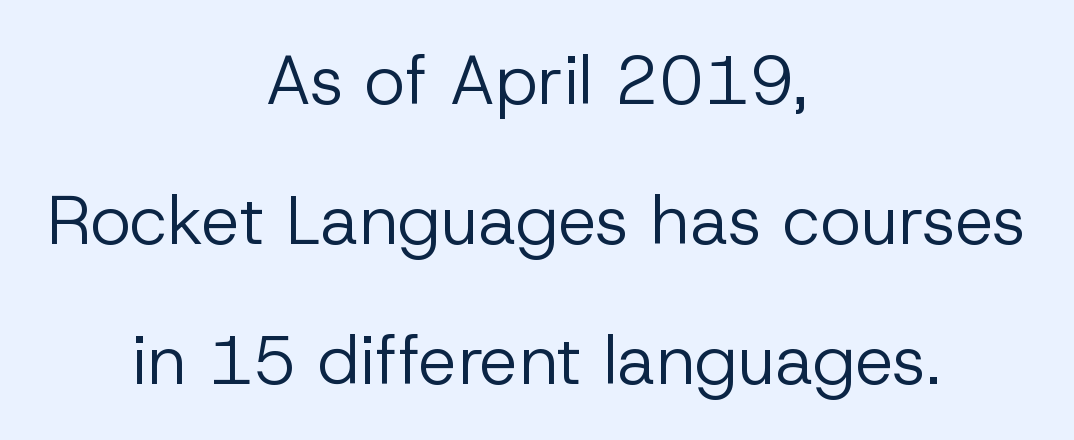
Unlike italic type, these characters show no tilt at all. Neither beginnings nor endings align; midpoints do. Just letters on the line, the space beneath them empty. Think of a printed novel: that variable character pitch is what you see here. The leading is generous, giving the passage an open texture. Tracking here is standard; glyphs follow each other at the usual distance.
